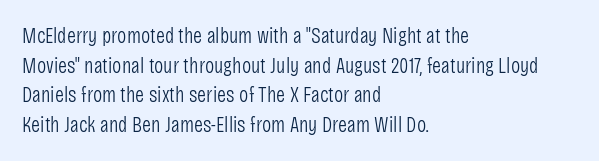
The image shows 22 px text type, upright; set left-aligned, normal line spacing (1.35x), normal letter spacing, not underlined.
